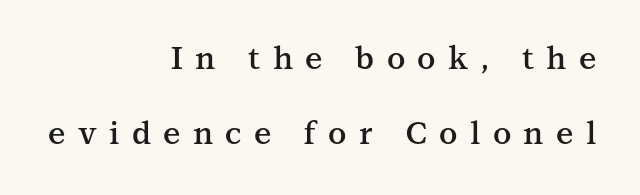
{"serif": "yes", "italic": "no", "bold": "semi", "weight": "semibold", "width": "normal", "stroke_contrast": "medium", "x_height": "medium", "monospaced": "no", "underline": "no", "align": "right", "line_spacing": "loose", "line_spacing_ratio": 2.41, "letter_spacing": "wide", "letter_spacing_em": 0.4, "glyph_px": 31}
